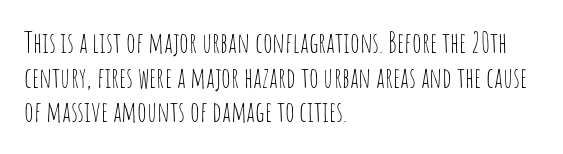
The lines in this sample share a left origin and differ only in where they stop. Regarding serifs, this sample does without them. Caption: standard tracking, unaltered. Glance below the letters and you will spot only blank space. Characters remain perfectly vertical along every line.
